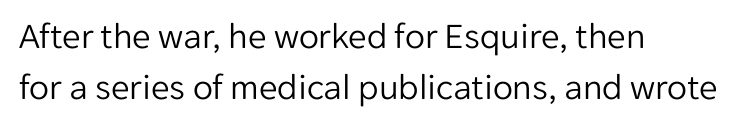
The image shows 37 px light sans-serif type, upright; set left-aligned, normal line spacing (1.39x), normal letter spacing, not underlined; low stroke contrast and a medium x-height.
